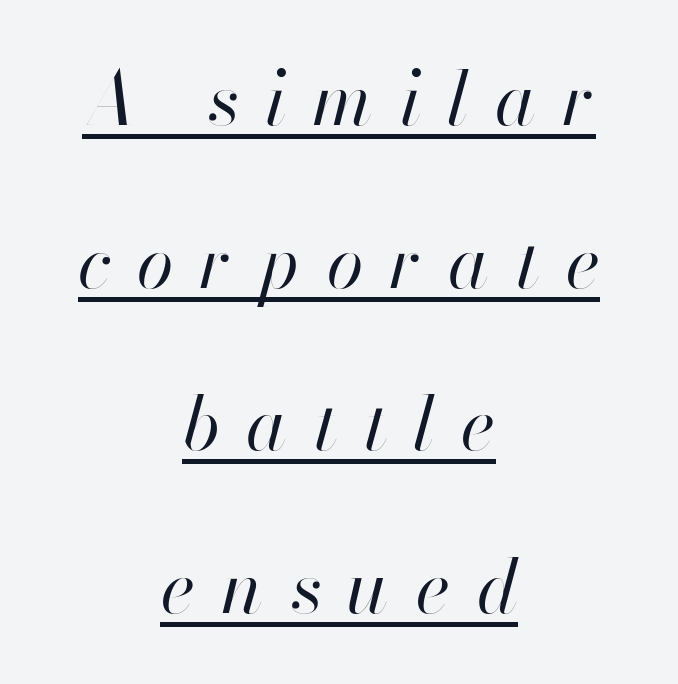
Observe the wide spacing: letters keep a clear distance from each other. Is the type heavy? It reads as light-to-regular instead. The letters advance in unequal steps, a hallmark of proportional type. Compared with a flush-left layout, this one balances lines on the center instead. Yep, that's italic — everything's leaning.
